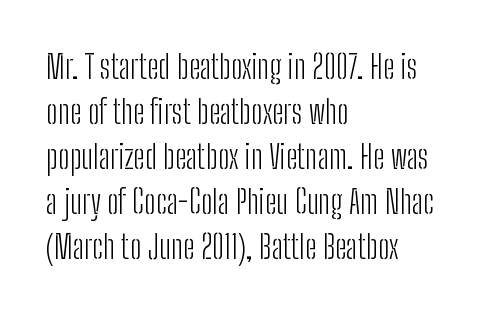
The image shows 33 px light, condensed sans-serif type, upright; set left-aligned, normal line spacing (1.36x), normal letter spacing, not underlined; low stroke contrast and a medium x-height.
